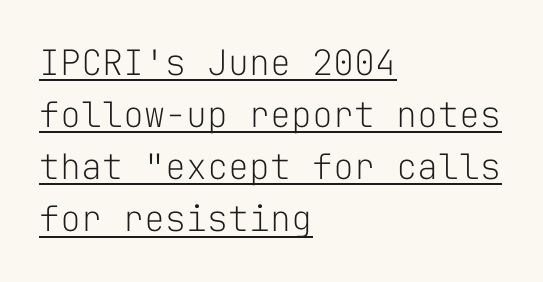
{"serif": "no", "italic": "no", "bold": "no", "weight": "light", "width": "normal", "stroke_contrast": "low", "x_height": "medium", "monospaced": "yes", "underline": "yes", "align": "left", "line_spacing": "normal", "line_spacing_ratio": 1.49, "letter_spacing": "normal", "letter_spacing_em": 0.0, "glyph_px": 35}
